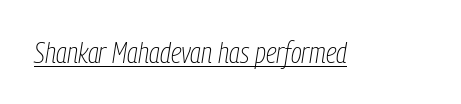
The image shows 29 px thin, condensed type, italic (leaning right); set normal letter spacing, underlined; low stroke contrast and a medium x-height.
